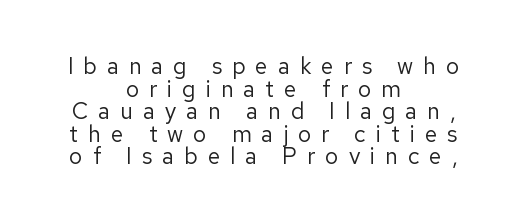
Q: Is the text bold? A: No.
Q: Is the text italic (slanted)? A: No, it is upright.
Q: Is the text underlined? A: No.
Q: How is the paragraph aligned? A: Centered.
Q: Is the spacing between letters normal or unusually wide? A: Unusually wide.
Q: Is the spacing between lines tight, normal or loose? A: Tight.
